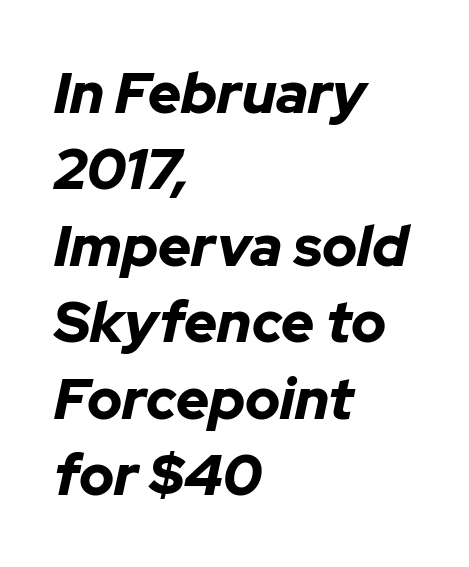
The image shows 57 px bold type, italic (leaning right); set left-aligned, normal line spacing (1.34x), normal letter spacing, not underlined; low stroke contrast and a medium x-height.
